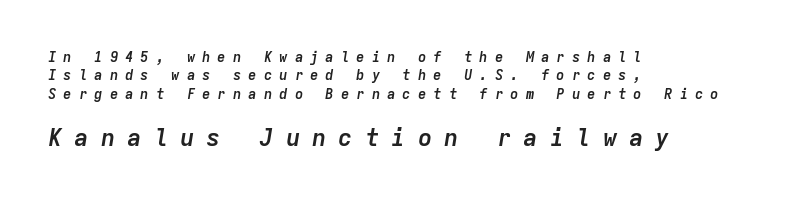
Left-aligned paragraph, ragged on the right. The specimen reads as italic at a glance. Honestly, there is no underline to notice here at all. Plenty of ink on the page — the face is bold. One glance says typical: line gaps are just what's usual. Which of the two is more prominent by size? The second, at the bottom.
